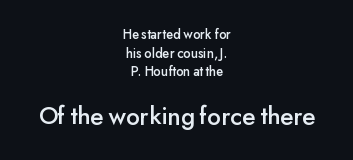
{"italic": "no", "underline": "no", "align": "center", "line_spacing": "normal", "line_spacing_ratio": 1.33, "letter_spacing": "normal", "letter_spacing_em": 0.0, "larger_block": "second", "size_ratio": 1.86, "glyph_px": 26}
